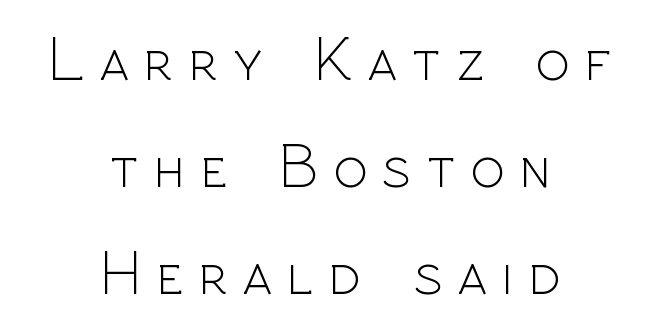
Q: Is the text bold? A: No.
Q: Is the text italic (slanted)? A: No, it is upright.
Q: Is the typeface a serif or a sans-serif typeface? A: Sans-serif.
Q: Is the text underlined? A: No.
Q: How is the paragraph aligned? A: Centered.
Q: Is the spacing between letters normal or unusually wide? A: Unusually wide.
Q: Is the spacing between lines tight, normal or loose? A: Normal.
Q: Width (condensed, normal, or wide)? A: Normal.
Q: x-height? A: Medium.
Q: Monospaced? A: No.
